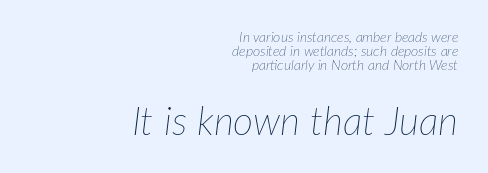
The image shows 39 px thin type, italic (leaning right); set right-aligned, tight line spacing (0.99x), normal letter spacing, not underlined; the second (bottom) block is 2.79x larger; low stroke contrast and a medium x-height.
